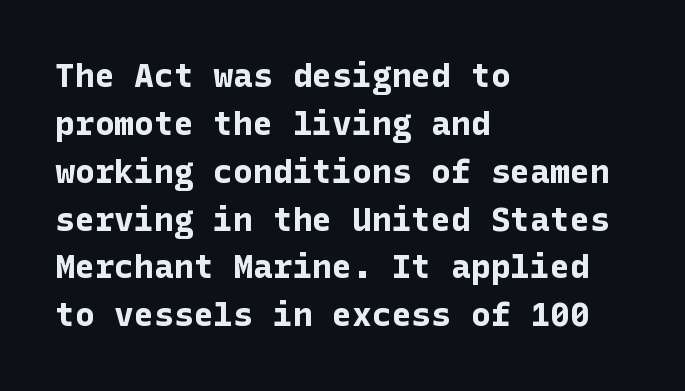
Line spacing here is normal. Nothing unusual about the tracking: characters are spaced as the font intends. The passage shown is emphatically bold. The typography opts for an upright posture over an oblique one.
